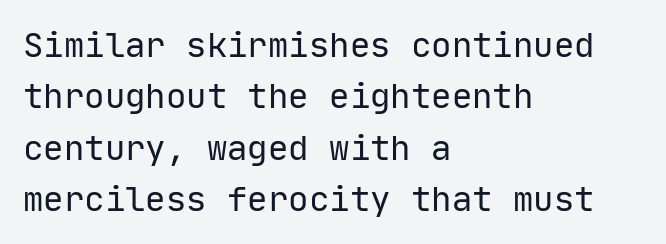
Q: Is the text bold? A: No.
Q: Is the text italic (slanted)? A: No, it is upright.
Q: Is the typeface a serif or a sans-serif typeface? A: Sans-serif.
Q: Is the text underlined? A: No.
Q: How is the paragraph aligned? A: Left-aligned.
Q: Is the spacing between letters normal or unusually wide? A: Normal.
Q: Is the spacing between lines tight, normal or loose? A: Normal.
Q: Width (condensed, normal, or wide)? A: Normal.
Q: Stroke contrast? A: Low.
Q: x-height? A: Medium.
Q: Monospaced? A: Yes.
